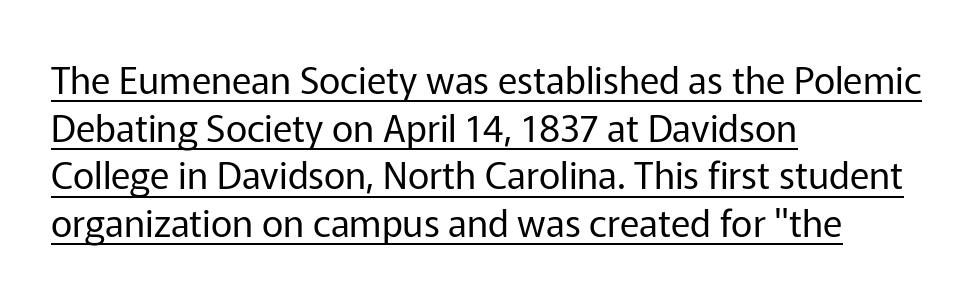
Q: Is the text bold? A: No.
Q: Is the text italic (slanted)? A: No, it is upright.
Q: Is the typeface a serif or a sans-serif typeface? A: Sans-serif.
Q: Is the text underlined? A: Yes.
Q: How is the paragraph aligned? A: Left-aligned.
Q: Is the spacing between letters normal or unusually wide? A: Normal.
Q: Is the spacing between lines tight, normal or loose? A: Normal.
Q: Width (condensed, normal, or wide)? A: Normal.
Q: Stroke contrast? A: Low.
Q: x-height? A: Medium.
Q: Monospaced? A: No.
